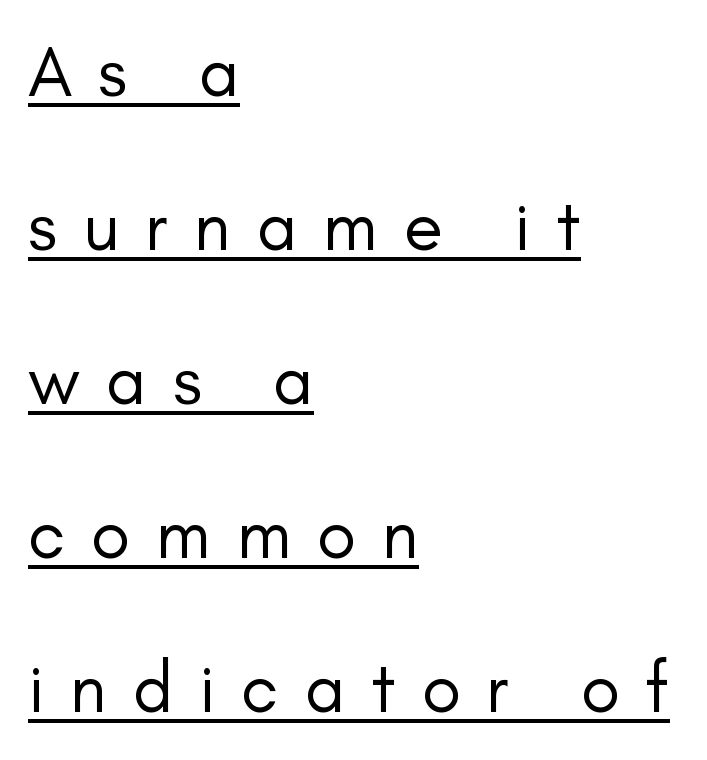
The image shows 72 px regular-weight sans-serif type, upright; set left-aligned, loose line spacing (2.14x), unusually wide letter spacing (+0.36 em), underlined; low stroke contrast and a small x-height.
